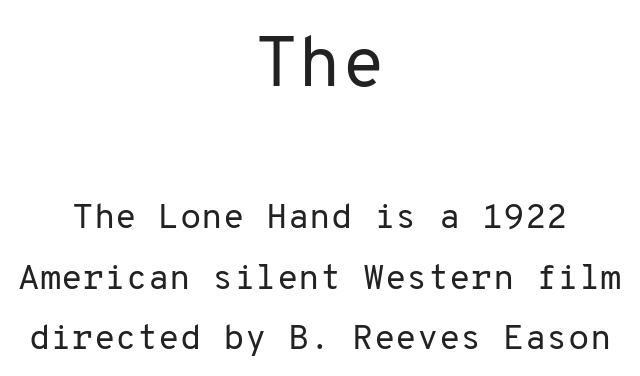
The image shows 70 px regular-weight sans-serif type, upright, monospaced; set centered, line spacing 1.72x, normal letter spacing, not underlined; the first (top) block is 2.0x larger; low stroke contrast and a medium x-height.
